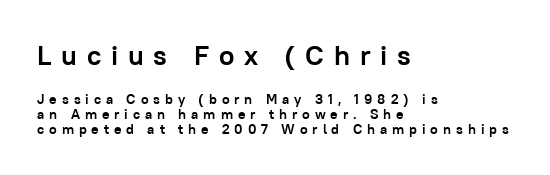
Tightly led — the rows are bunched. Emphasis by weight is at full strength: bold. A sans-serif font was chosen for this passage. No word sits above an underline. In CSS terms this would be text-align: left. The passage shown is typed in a proportional face where columns would drift.
